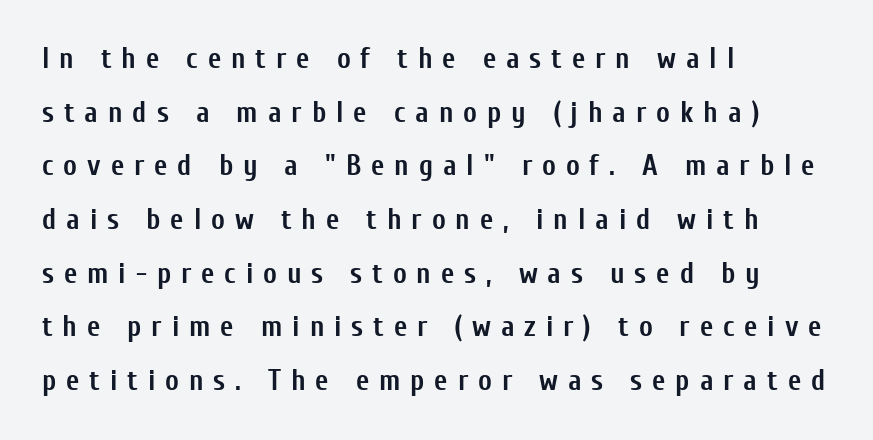
{"serif": "no", "italic": "no", "bold": "yes", "weight": "semibold", "width": "condensed", "stroke_contrast": "low", "x_height": "medium", "monospaced": "no", "underline": "no", "align": "left", "line_spacing_ratio": 1.85, "letter_spacing": "wide", "letter_spacing_em": 0.34, "glyph_px": 29}
